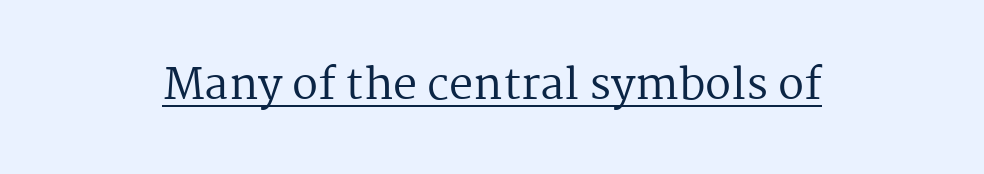
Q: Is the text bold? A: No.
Q: Is the text italic (slanted)? A: No, it is upright.
Q: Is the typeface a serif or a sans-serif typeface? A: Serif.
Q: Is the text underlined? A: Yes.
Q: How is the paragraph aligned? A: Centered.
Q: Is the spacing between letters normal or unusually wide? A: Normal.
Q: Width (condensed, normal, or wide)? A: Normal.
Q: Stroke contrast? A: Medium.
Q: x-height? A: Medium.
Q: Monospaced? A: No.
